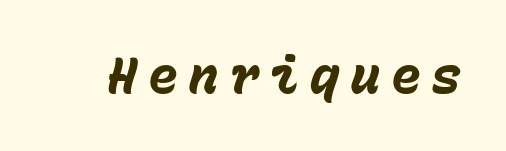
The image shows 50 px heavy type, italic (leaning right), monospaced; set unusually wide letter spacing (+0.21 em), not underlined; low stroke contrast and a medium x-height.
